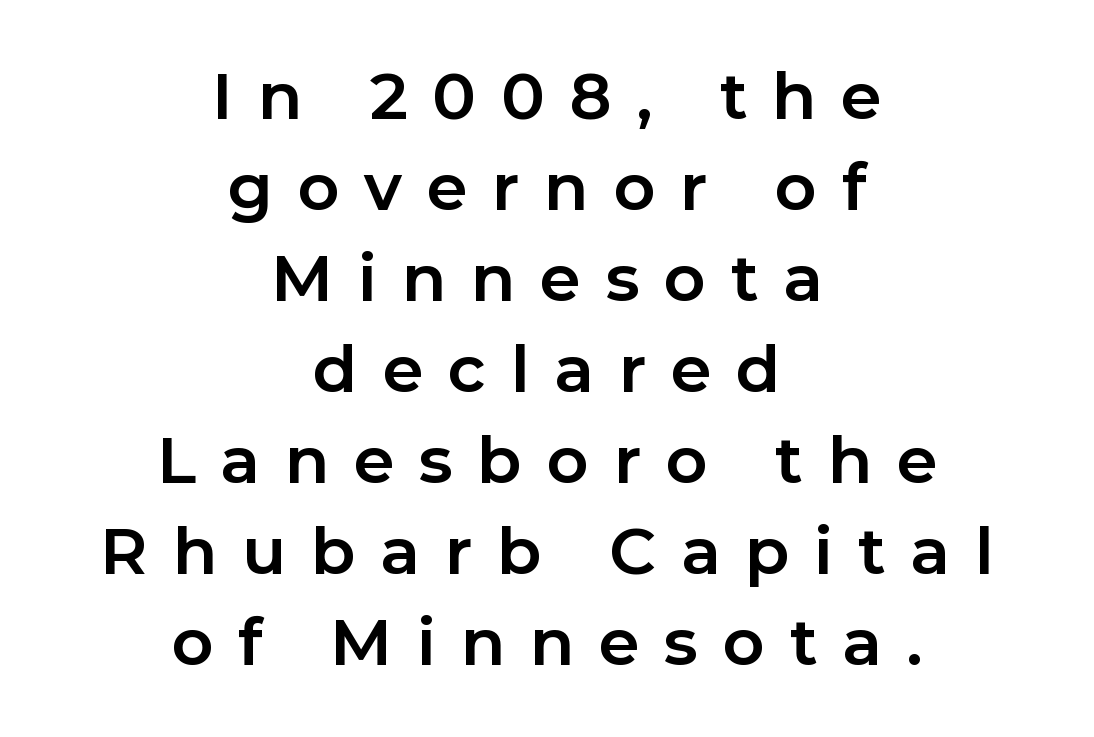
The image shows 65 px bold sans-serif type, upright; set centered, normal line spacing (1.4x), unusually wide letter spacing (+0.38 em), not underlined; low stroke contrast and a medium x-height.
